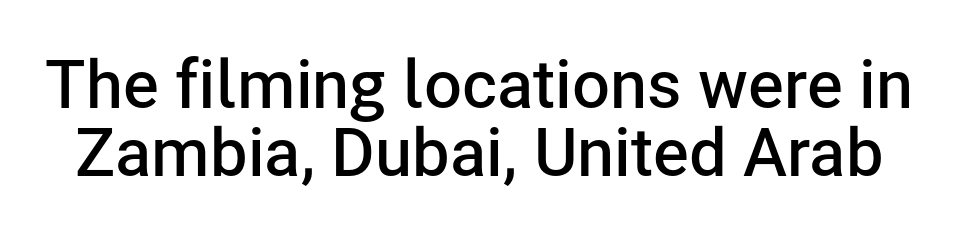
{"serif": "no", "italic": "no", "bold": "semi", "weight": "semibold", "width": "normal", "stroke_contrast": "low", "x_height": "medium", "monospaced": "no", "underline": "no", "line_spacing": "tight", "line_spacing_ratio": 1.01, "letter_spacing": "normal", "letter_spacing_em": 0.0, "glyph_px": 67}
